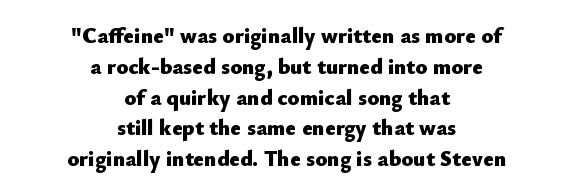
Posture: straight, roman, zero tilt. Anything drawn beneath the words? Only blank space. Short note: letters normally spaced. Weight check: bold — yes, fully. Neither beginnings nor endings align; midpoints do.
